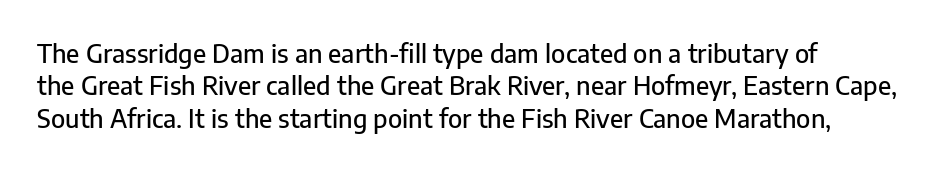
Q: Is the text italic (slanted)? A: No, it is upright.
Q: Is the text underlined? A: No.
Q: Is the spacing between letters normal or unusually wide? A: Normal.
Q: Is the spacing between lines tight, normal or loose? A: Normal.
